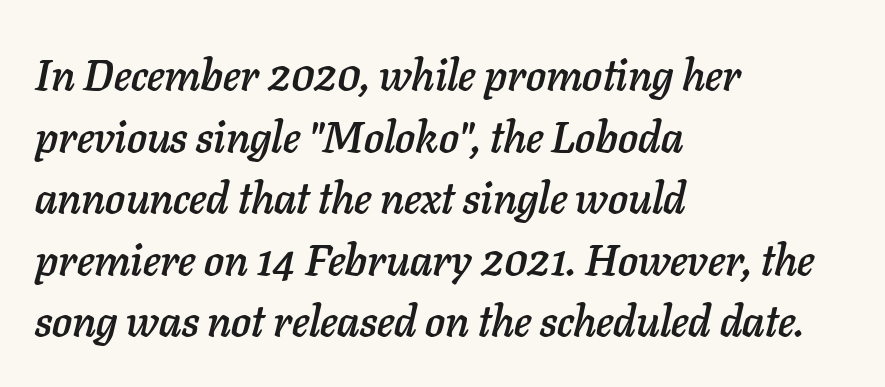
Underline: absent. The letters advance in unequal steps, a hallmark of proportional type. Every character sits at an angle, as italics do. Tracking value appears to be zero — textbook default spacing.
